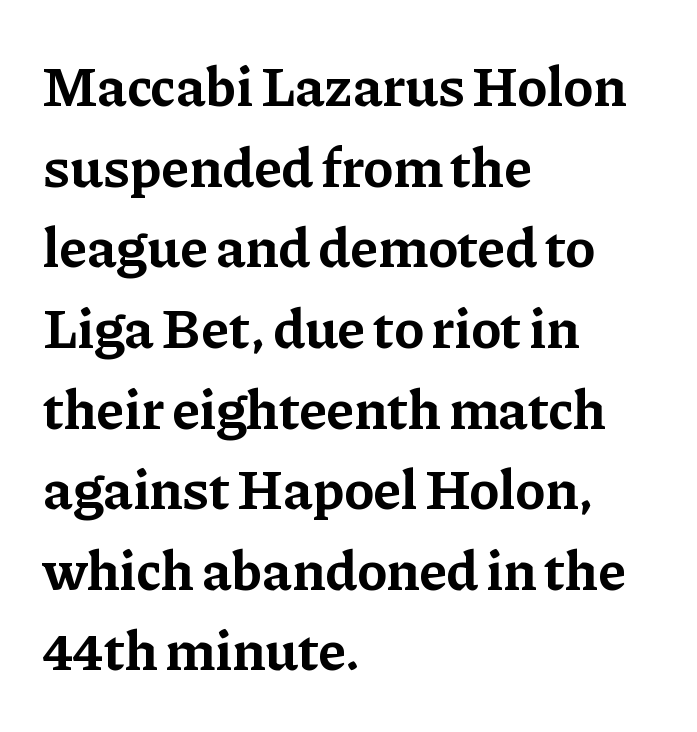
The image shows 56 px bold serif type, upright; set left-aligned, normal line spacing (1.44x), normal letter spacing, not underlined; low stroke contrast and a medium x-height.
